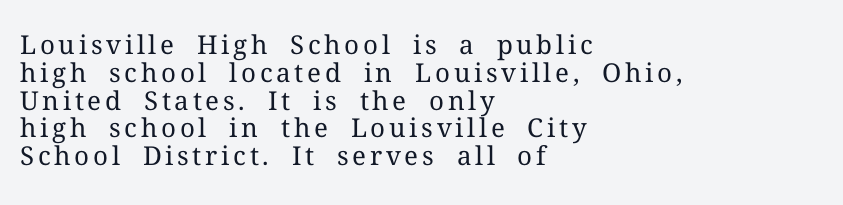
The letterforms sit at book weight or below. The passage shown is not underscored anywhere. Style check: upright. A student would call this left alignment; a typographer would say flush left, rag right. The passage shown stacks its lines with hardly any gap.
